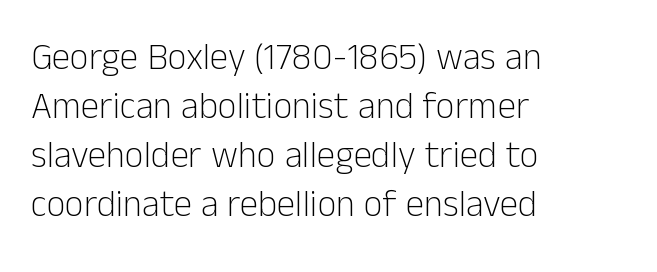
Q: Is the text bold? A: No.
Q: Is the text italic (slanted)? A: No, it is upright.
Q: Is the typeface a serif or a sans-serif typeface? A: Sans-serif.
Q: Is the text underlined? A: No.
Q: How is the paragraph aligned? A: Left-aligned.
Q: Is the spacing between letters normal or unusually wide? A: Normal.
Q: Is the spacing between lines tight, normal or loose? A: Normal.
Q: Width (condensed, normal, or wide)? A: Normal.
Q: Stroke contrast? A: Low.
Q: x-height? A: Medium.
Q: Monospaced? A: No.
